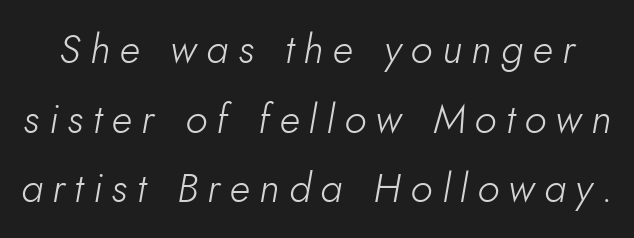
Q: Is the text bold? A: No.
Q: Is the text italic (slanted)? A: Yes, it leans right by about 10 degrees.
Q: Is the text underlined? A: No.
Q: Is the spacing between letters normal or unusually wide? A: Unusually wide.
Q: Is the spacing between lines tight, normal or loose? A: Normal.
Q: Width (condensed, normal, or wide)? A: Normal.
Q: Stroke contrast? A: Low.
Q: x-height? A: Small.
Q: Monospaced? A: No.
